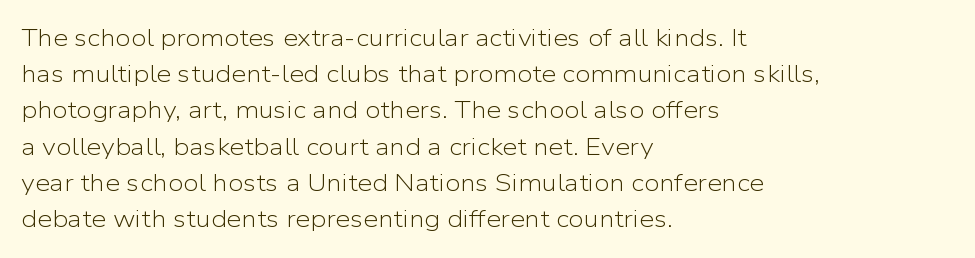
Default kerning and tracking; the words read as compact shapes. Tall strokes in this sample are plumb rather than angled. This rendering uses left alignment, leaving the right contour irregular. Students, observe: this is what conventionally led text looks like. Each stroke keeps to a modest, everyday thickness or less. Honestly, there is no underline to notice here at all.
